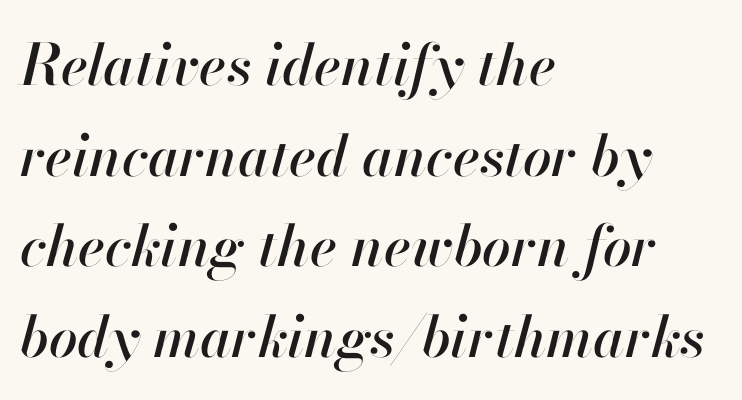
The image shows 57 px text type, italic (leaning right); set left-aligned, normal line spacing (1.59x), normal letter spacing, not underlined; high stroke contrast and a small x-height.
